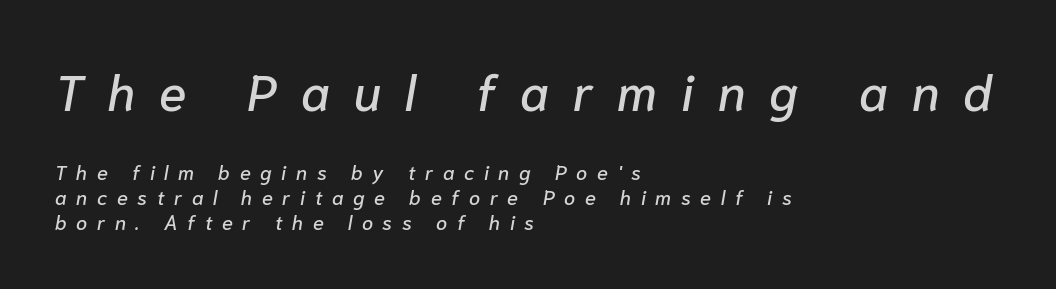
The text carries the slant typical of an italic or oblique font. The designer gave the opening block more size than the closing block. The specimen omits any rule beneath the text block's lines. This rendering widens character spacing well past its baseline value. Character widths vary here, with narrow letters taking less room than wide ones.
